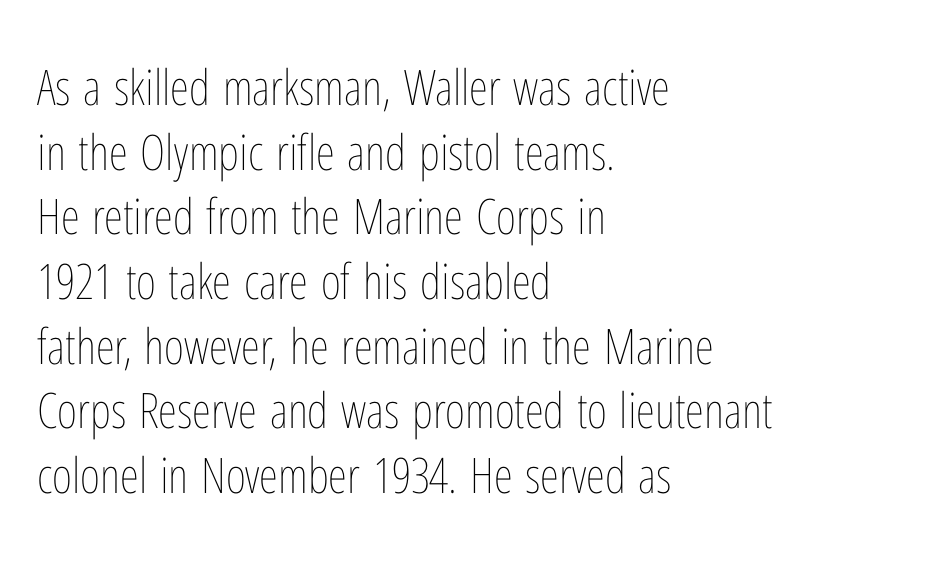
Q: Is the text bold? A: No.
Q: Is the text italic (slanted)? A: No, it is upright.
Q: Is the text underlined? A: No.
Q: How is the paragraph aligned? A: Left-aligned.
Q: Is the spacing between letters normal or unusually wide? A: Normal.
Q: Is the spacing between lines tight, normal or loose? A: Normal.
Q: Width (condensed, normal, or wide)? A: Condensed.
Q: Stroke contrast? A: Low.
Q: x-height? A: Medium.
Q: Monospaced? A: No.
